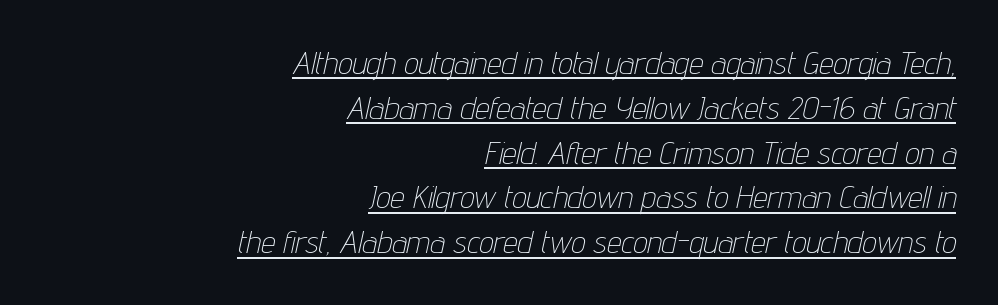
The image shows 32 px thin, condensed type, italic (leaning right); set right-aligned, normal line spacing (1.4x), normal letter spacing, underlined; low stroke contrast and a medium x-height.
